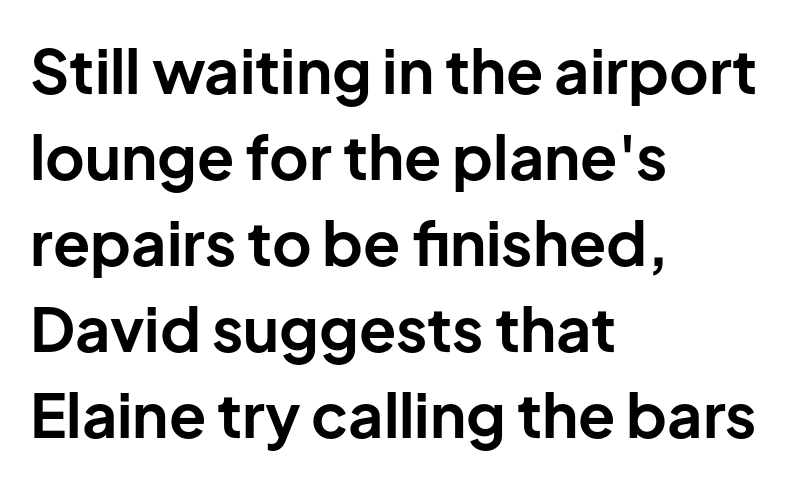
{"serif": "no", "italic": "no", "bold": "yes", "weight": "bold", "width": "normal", "stroke_contrast": "low", "x_height": "medium", "monospaced": "no", "underline": "no", "align": "left", "line_spacing": "normal", "line_spacing_ratio": 1.41, "letter_spacing": "normal", "letter_spacing_em": 0.0, "glyph_px": 61}
